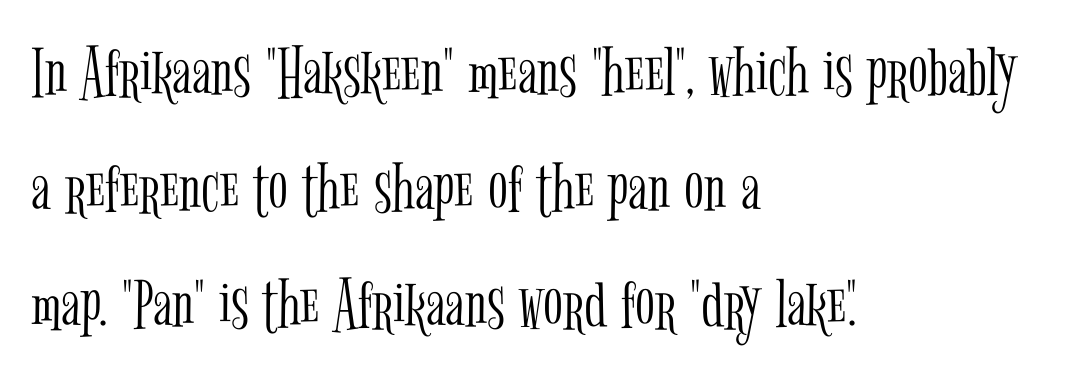
Q: Is the text bold? A: No.
Q: Is the text italic (slanted)? A: No, it is upright.
Q: Is the typeface a serif or a sans-serif typeface? A: Serif.
Q: Is the text underlined? A: No.
Q: How is the paragraph aligned? A: Left-aligned.
Q: Is the spacing between letters normal or unusually wide? A: Normal.
Q: Is the spacing between lines tight, normal or loose? A: Normal.
Q: Width (condensed, normal, or wide)? A: Condensed.
Q: Stroke contrast? A: Low.
Q: x-height? A: Medium.
Q: Monospaced? A: No.
